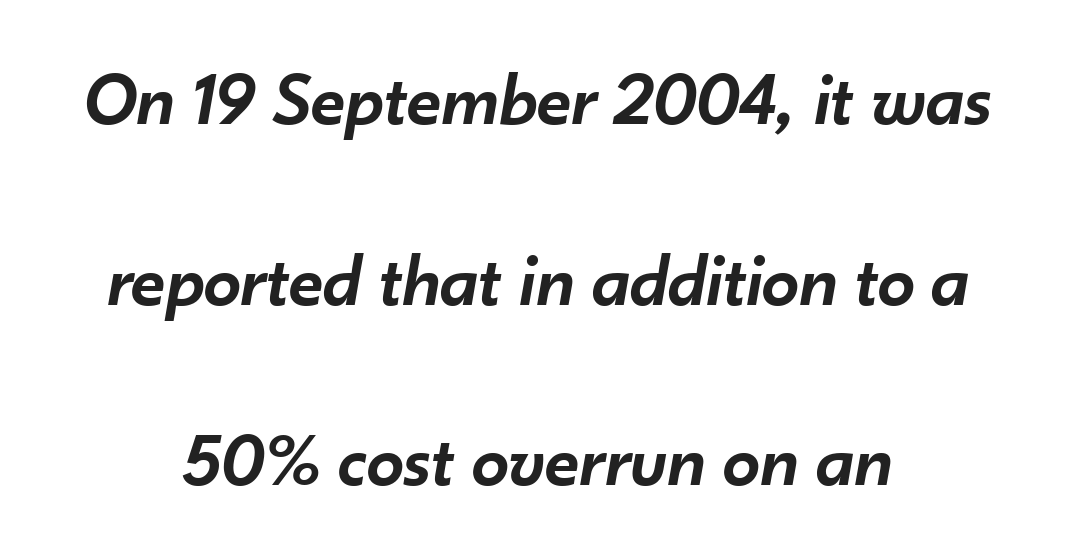
The image shows 75 px semibold type, italic (leaning right); set centered, loose line spacing (2.41x), normal letter spacing, not underlined; low stroke contrast and a small x-height.
